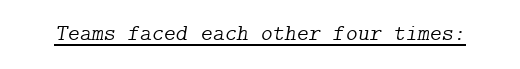
The image shows 23 px text type, italic (leaning right); set normal letter spacing, underlined.
